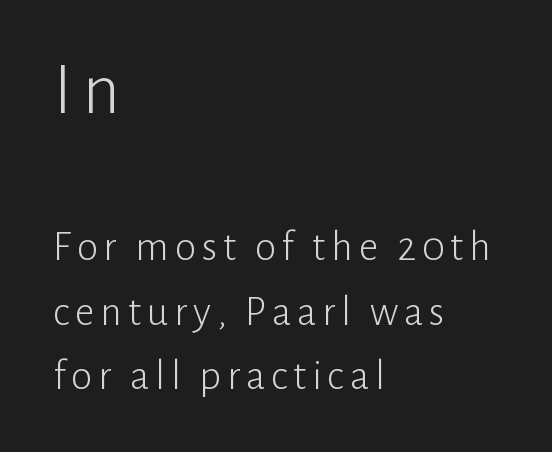
Q: Is the text bold? A: No.
Q: Is the text italic (slanted)? A: No, it is upright.
Q: Is the typeface a serif or a sans-serif typeface? A: Sans-serif.
Q: Is the text underlined? A: No.
Q: How is the paragraph aligned? A: Left-aligned.
Q: Is the spacing between lines tight, normal or loose? A: Normal.
Q: Which block of text is set in a larger size, the first (top) or the second (bottom)? A: The first (top) one.
Q: Width (condensed, normal, or wide)? A: Normal.
Q: Stroke contrast? A: Low.
Q: x-height? A: Medium.
Q: Monospaced? A: No.
